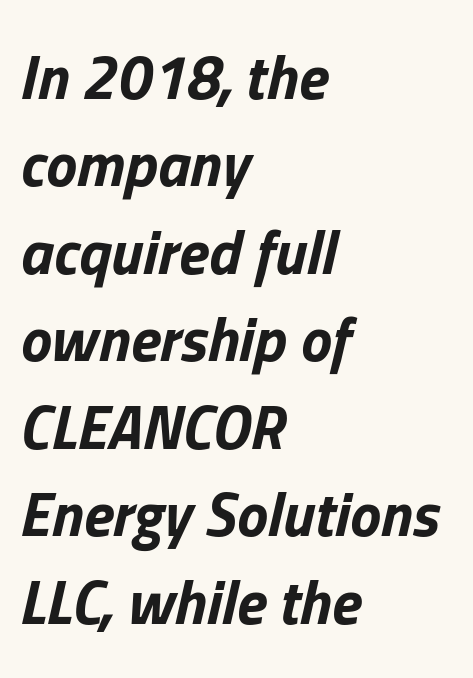
Q: Is the text bold? A: Yes.
Q: Is the text italic (slanted)? A: Yes, it leans right by about 13 degrees.
Q: Is the text underlined? A: No.
Q: How is the paragraph aligned? A: Left-aligned.
Q: Is the spacing between letters normal or unusually wide? A: Normal.
Q: Is the spacing between lines tight, normal or loose? A: Normal.
Q: Width (condensed, normal, or wide)? A: Normal.
Q: Stroke contrast? A: Low.
Q: x-height? A: Medium.
Q: Monospaced? A: No.
